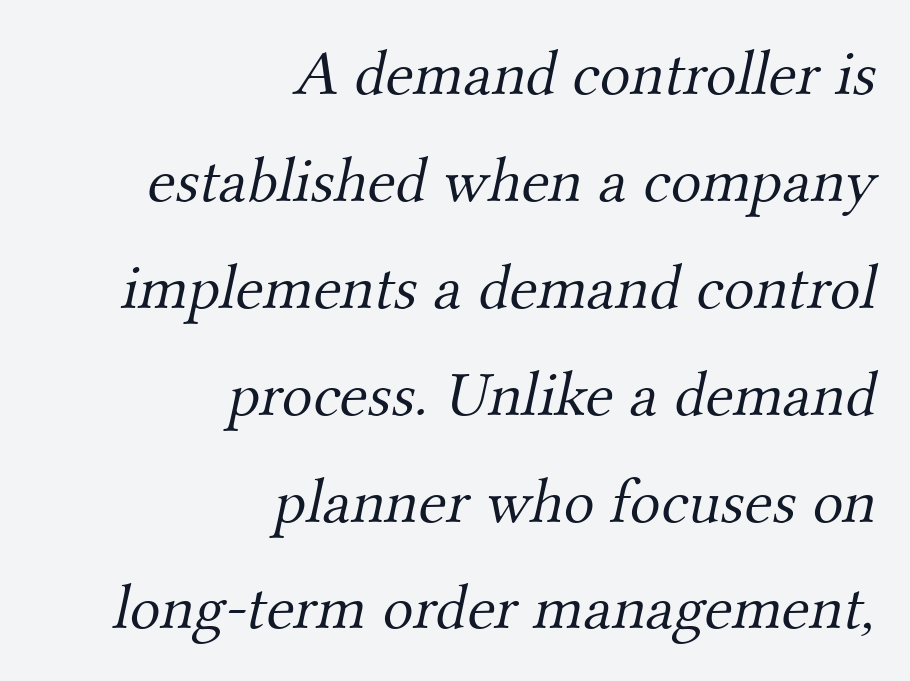
{"serif": "yes", "bold": "no", "weight": "light", "width": "normal", "stroke_contrast": "medium", "x_height": "small", "monospaced": "no", "underline": "no", "align": "right", "line_spacing": "normal", "line_spacing_ratio": 1.67, "letter_spacing": "normal", "letter_spacing_em": 0.0, "glyph_px": 64}
